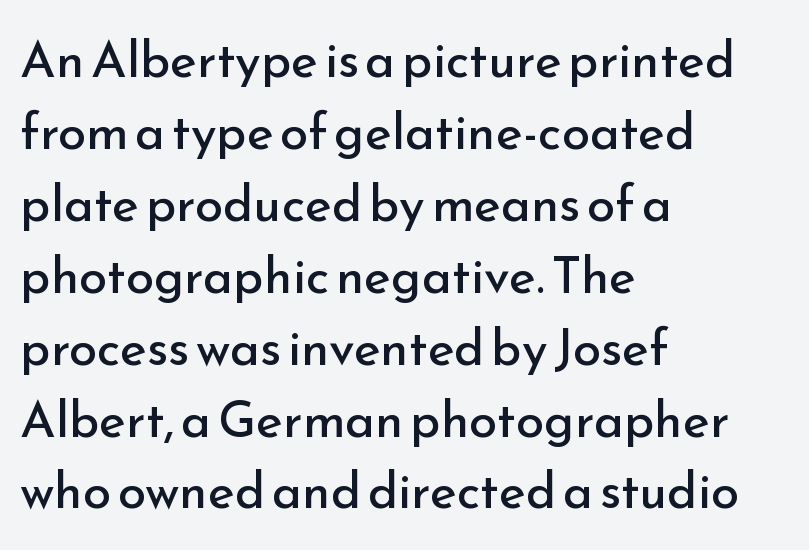
{"serif": "no", "italic": "no", "bold": "no", "weight": "regular", "width": "normal", "stroke_contrast": "low", "x_height": "small", "monospaced": "no", "underline": "no", "align": "left", "line_spacing": "normal", "line_spacing_ratio": 1.41, "letter_spacing": "normal", "letter_spacing_em": 0.0, "glyph_px": 51}
